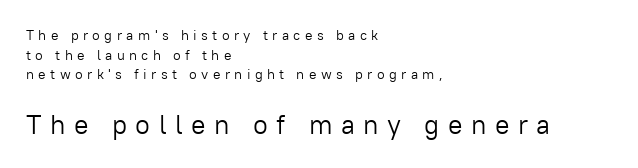
A normal amount of white space separates one row of letters from the next. Of the two passages, the one underneath uses the larger point size. No italicization has been applied; the sample stays upright. The letters are spread apart with noticeably loose tracking. If you drew a ruler down the left edge, every line would touch it. Check the space under the baseline: it is left empty.
